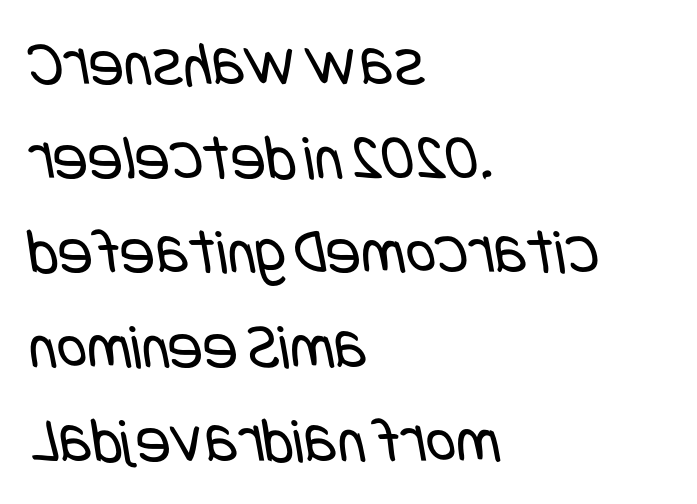
The passage shown stacks its lines at a standard gap. Heft: none added — not bold. The glyphs are unaccompanied by any horizontal stroke below them. The passage shown has conventional tracking throughout.
